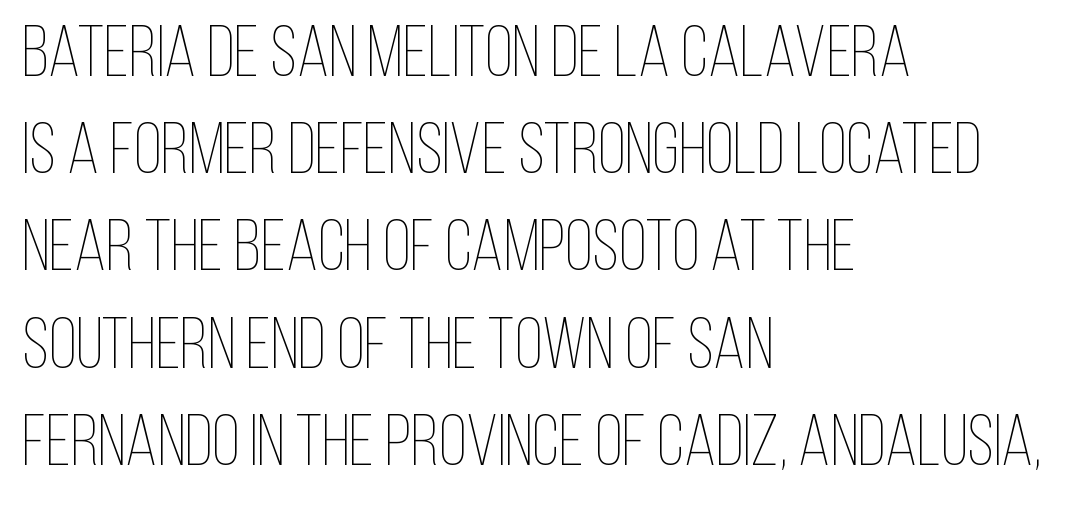
Q: Is the text bold? A: No.
Q: Is the text italic (slanted)? A: No, it is upright.
Q: Is the text underlined? A: No.
Q: How is the paragraph aligned? A: Left-aligned.
Q: Is the spacing between letters normal or unusually wide? A: Normal.
Q: Is the spacing between lines tight, normal or loose? A: Normal.
Q: Width (condensed, normal, or wide)? A: Condensed.
Q: Stroke contrast? A: Low.
Q: x-height? A: Large.
Q: Monospaced? A: No.
